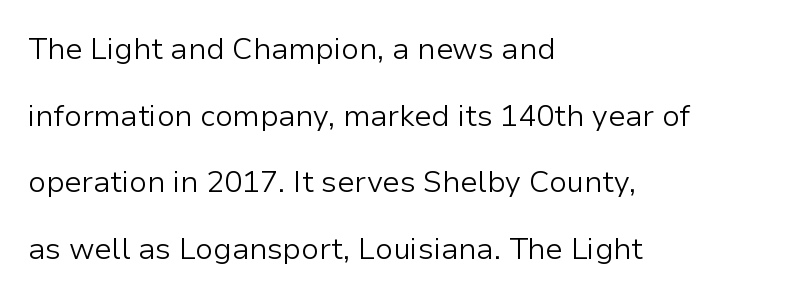
Q: Is the text bold? A: No.
Q: Is the text italic (slanted)? A: No, it is upright.
Q: Is the typeface a serif or a sans-serif typeface? A: Sans-serif.
Q: Is the text underlined? A: No.
Q: How is the paragraph aligned? A: Left-aligned.
Q: Is the spacing between letters normal or unusually wide? A: Normal.
Q: Is the spacing between lines tight, normal or loose? A: Loose.
Q: Width (condensed, normal, or wide)? A: Normal.
Q: Stroke contrast? A: Low.
Q: x-height? A: Medium.
Q: Monospaced? A: No.
